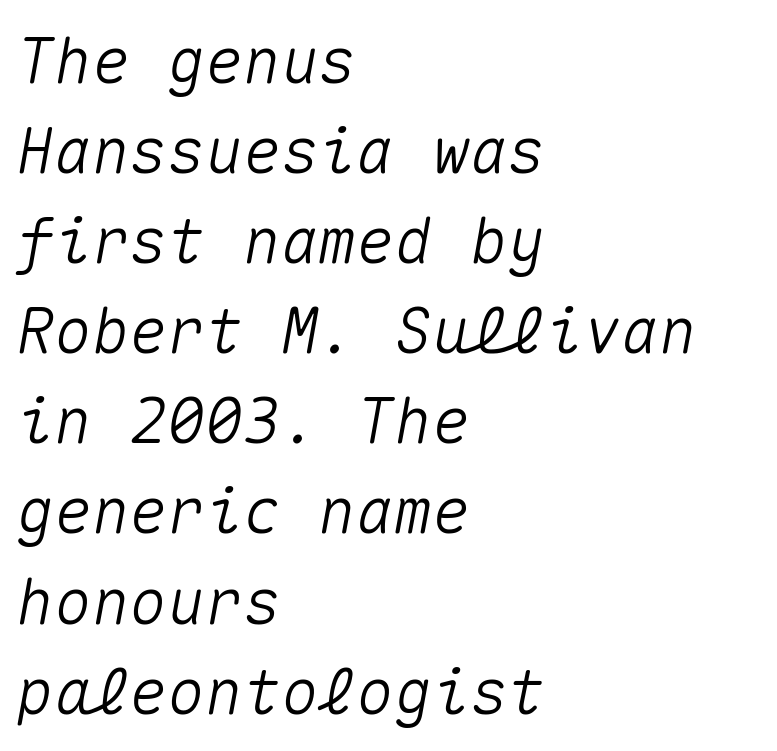
Q: Is the text italic (slanted)? A: Yes, it leans right by about 10 degrees.
Q: Is the text underlined? A: No.
Q: How is the paragraph aligned? A: Left-aligned.
Q: Is the spacing between letters normal or unusually wide? A: Normal.
Q: Is the spacing between lines tight, normal or loose? A: Normal.
Q: Width (condensed, normal, or wide)? A: Normal.
Q: Stroke contrast? A: Medium.
Q: x-height? A: Medium.
Q: Monospaced? A: Yes.
